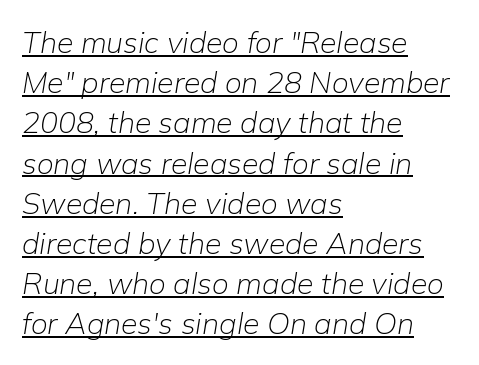
Q: Is the text bold? A: No.
Q: Is the text italic (slanted)? A: Yes, it leans right by about 9 degrees.
Q: Is the text underlined? A: Yes.
Q: How is the paragraph aligned? A: Left-aligned.
Q: Is the spacing between letters normal or unusually wide? A: Normal.
Q: Is the spacing between lines tight, normal or loose? A: Normal.
Q: Width (condensed, normal, or wide)? A: Normal.
Q: Stroke contrast? A: Low.
Q: x-height? A: Medium.
Q: Monospaced? A: No.
